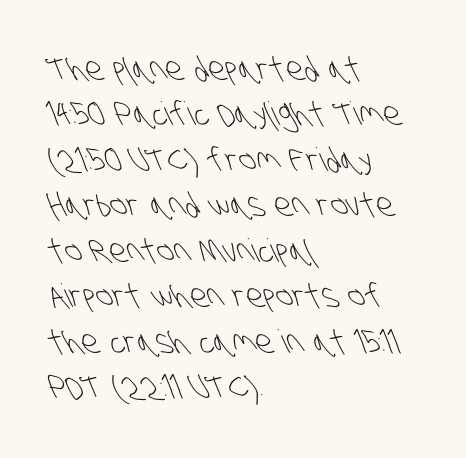
Q: Is the text bold? A: No.
Q: Is the typeface a serif or a sans-serif typeface? A: Sans-serif.
Q: Is the text underlined? A: No.
Q: How is the paragraph aligned? A: Left-aligned.
Q: Is the spacing between letters normal or unusually wide? A: Normal.
Q: Is the spacing between lines tight, normal or loose? A: Normal.
Q: Width (condensed, normal, or wide)? A: Condensed.
Q: Stroke contrast? A: Low.
Q: x-height? A: Large.
Q: Monospaced? A: No.
